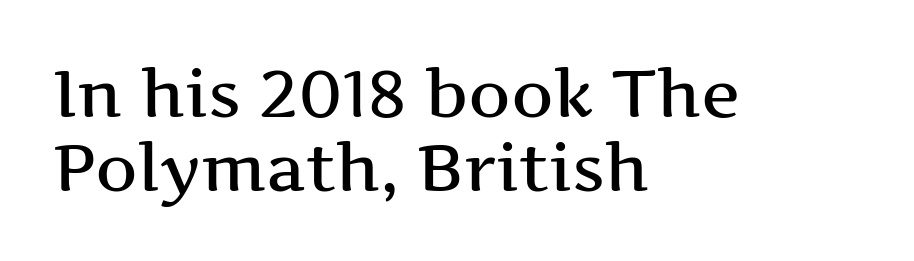
Q: Is the text italic (slanted)? A: No, it is upright.
Q: Is the typeface a serif or a sans-serif typeface? A: Serif.
Q: Is the text underlined? A: No.
Q: How is the paragraph aligned? A: Left-aligned.
Q: Is the spacing between letters normal or unusually wide? A: Normal.
Q: Is the spacing between lines tight, normal or loose? A: Tight.
Q: Width (condensed, normal, or wide)? A: Wide.
Q: Stroke contrast? A: Medium.
Q: x-height? A: Medium.
Q: Monospaced? A: No.
